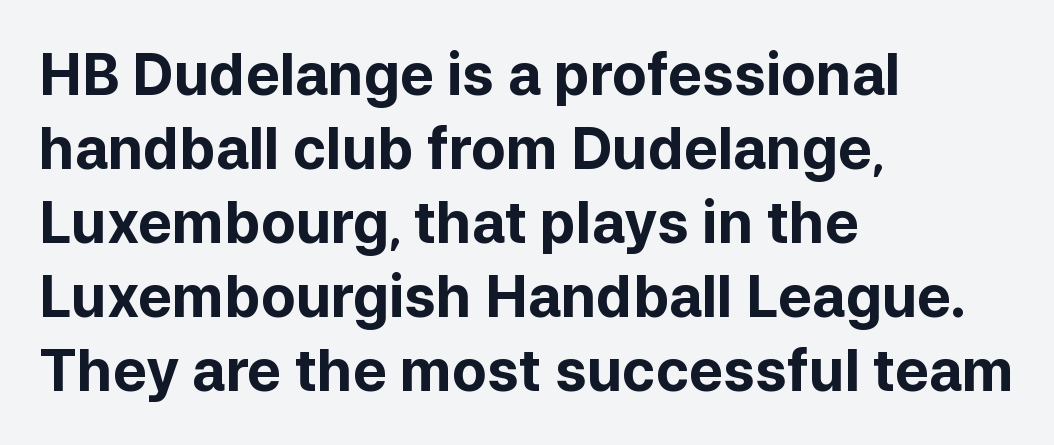
{"serif": "no", "italic": "no", "bold": "yes", "weight": "bold", "width": "normal", "stroke_contrast": "low", "x_height": "medium", "monospaced": "no", "underline": "no", "align": "left", "line_spacing": "normal", "line_spacing_ratio": 1.3, "letter_spacing": "normal", "letter_spacing_em": 0.0, "glyph_px": 57}
